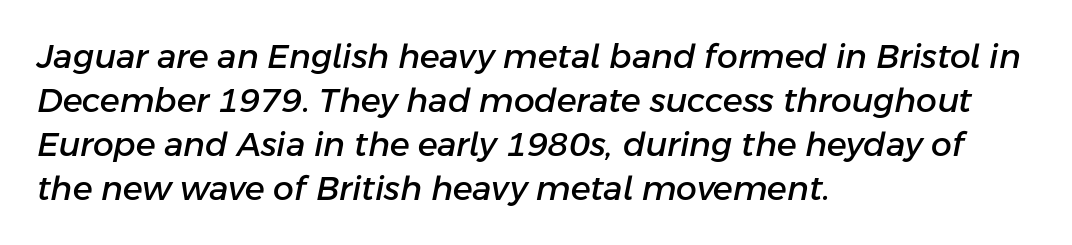
{"italic": "yes", "lean": "right", "slant_degrees": 11, "width": "normal", "stroke_contrast": "low", "x_height": "medium", "monospaced": "no", "underline": "no", "align": "left", "line_spacing": "normal", "line_spacing_ratio": 1.33, "letter_spacing": "normal", "letter_spacing_em": 0.0, "glyph_px": 33}
